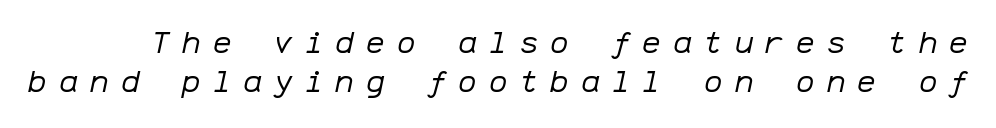
Q: Is the text bold? A: No.
Q: Is the text italic (slanted)? A: Yes, it leans right by about 12 degrees.
Q: Is the text underlined? A: No.
Q: Is the spacing between letters normal or unusually wide? A: Unusually wide.
Q: Is the spacing between lines tight, normal or loose? A: Normal.
Q: Width (condensed, normal, or wide)? A: Normal.
Q: Stroke contrast? A: Low.
Q: x-height? A: Medium.
Q: Monospaced? A: Yes.
